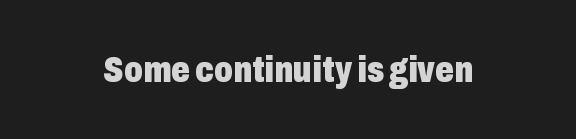
The image shows 37 px heavy, condensed sans-serif type, upright; set normal letter spacing, not underlined; low stroke contrast and a medium x-height.
